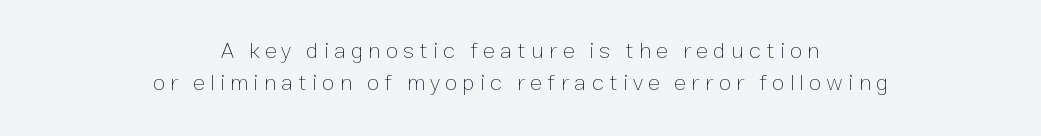
Q: Is the text bold? A: No.
Q: Is the text italic (slanted)? A: No, it is upright.
Q: Is the text underlined? A: No.
Q: How is the paragraph aligned? A: Centered.
Q: Is the spacing between letters normal or unusually wide? A: Unusually wide.
Q: Is the spacing between lines tight, normal or loose? A: Normal.
